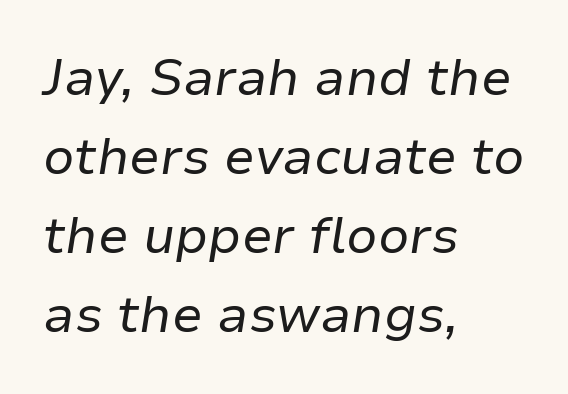
Spacing verdict: proportional, widths tailored to each character. Between one letter and the next there's only the usual sliver of space. The letterforms sit at book weight or below. The strip under each line holds only bare page.
